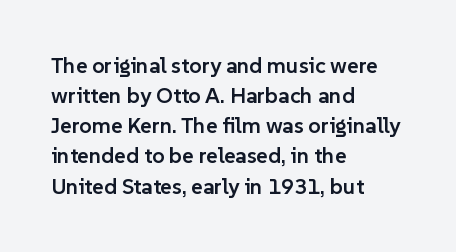
The image shows 22 px text type, upright; set left-aligned, normal line spacing (1.37x), normal letter spacing, not underlined.
